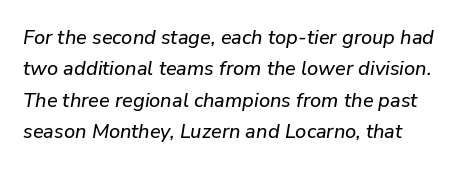
The image shows 20 px text type, italic (leaning right); set normal line spacing (1.57x), normal letter spacing, not underlined.
